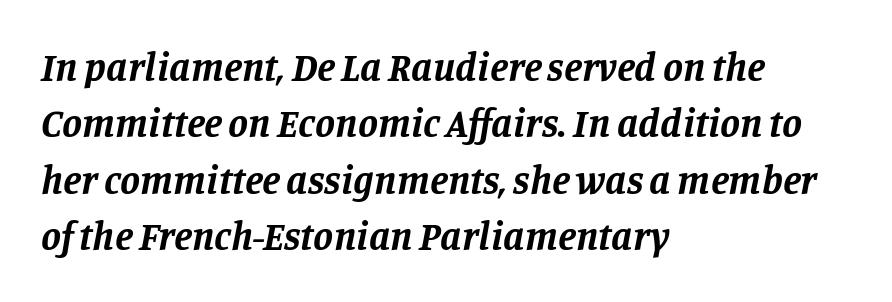
{"serif": "yes", "italic": "yes", "lean": "right", "slant_degrees": 11, "bold": "yes", "weight": "bold", "width": "normal", "stroke_contrast": "low", "x_height": "large", "monospaced": "no", "underline": "no", "align": "left", "line_spacing": "normal", "line_spacing_ratio": 1.41, "letter_spacing": "normal", "letter_spacing_em": 0.0, "glyph_px": 40}
